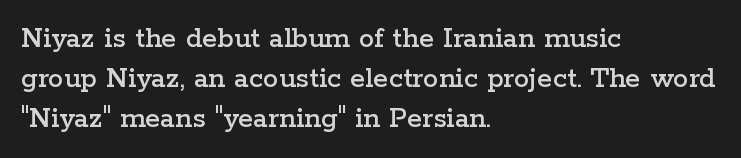
The image shows 31 px wide serif type, upright; set left-aligned, normal line spacing (1.29x), normal letter spacing, not underlined; low stroke contrast and a medium x-height.
